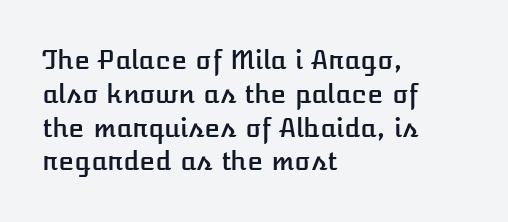
{"italic": "no", "underline": "no", "align": "left", "line_spacing": "normal", "line_spacing_ratio": 1.3, "letter_spacing": "normal", "letter_spacing_em": 0.0, "glyph_px": 26}
